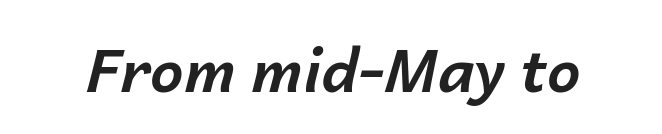
Q: Is the text bold? A: Yes.
Q: Is the text italic (slanted)? A: Yes, it leans right by about 14 degrees.
Q: Is the text underlined? A: No.
Q: Is the spacing between letters normal or unusually wide? A: Normal.
Q: Width (condensed, normal, or wide)? A: Normal.
Q: Stroke contrast? A: Low.
Q: x-height? A: Medium.
Q: Monospaced? A: No.
